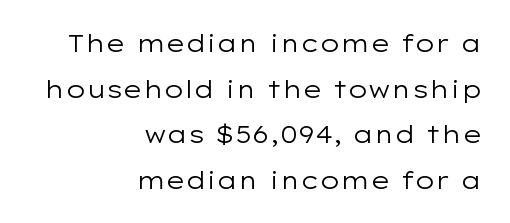
Nobody drew a line under any word here. Is the stroke heavy? The answer is a plain regular-or-lighter. Look at the tracking — it's just the regular setting, nothing added. Does the lettering tilt? It doesn't — this is upright. Line spacing here is loose.
